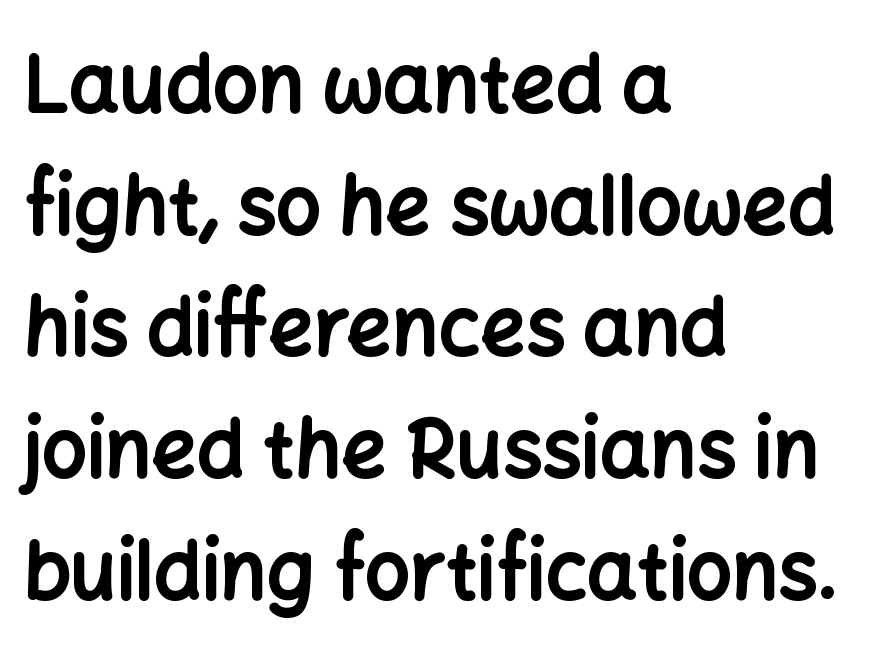
{"serif": "no", "italic": "no", "bold": "yes", "weight": "bold", "width": "normal", "stroke_contrast": "low", "x_height": "medium", "monospaced": "no", "underline": "no", "align": "left", "line_spacing": "normal", "line_spacing_ratio": 1.54, "letter_spacing": "normal", "letter_spacing_em": 0.0, "glyph_px": 79}
